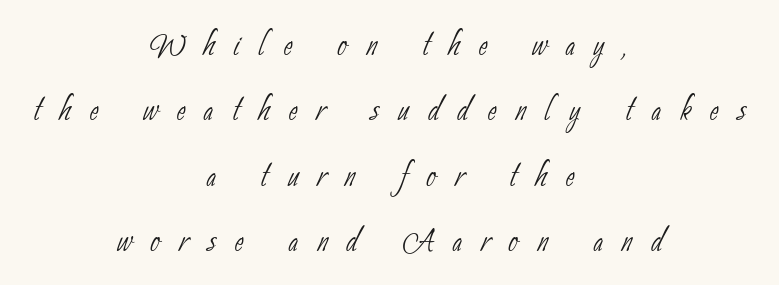
{"serif": "no", "bold": "no", "weight": "thin", "width": "condensed", "stroke_contrast": "low", "x_height": "small", "monospaced": "no", "underline": "no", "align": "center", "line_spacing": "normal", "line_spacing_ratio": 1.52, "letter_spacing": "wide", "letter_spacing_em": 0.44, "glyph_px": 43}
